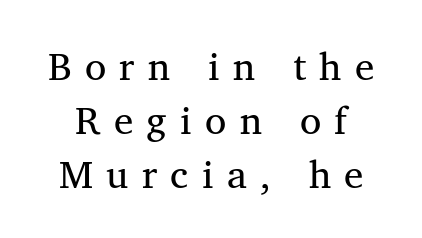
{"serif": "yes", "italic": "no", "bold": "no", "weight": "regular", "width": "normal", "stroke_contrast": "medium", "x_height": "medium", "monospaced": "no", "underline": "no", "line_spacing": "normal", "line_spacing_ratio": 1.38, "letter_spacing": "wide", "letter_spacing_em": 0.34, "glyph_px": 39}
